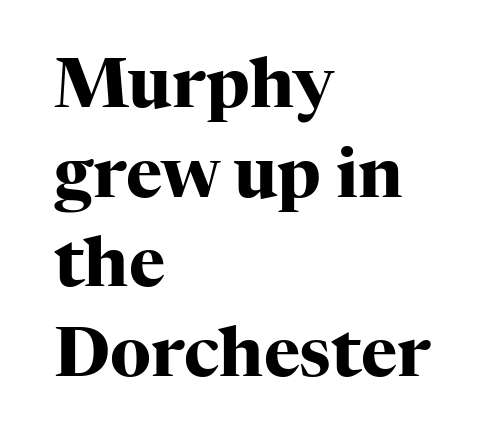
The image shows 69 px heavy serif type, upright; set left-aligned, normal line spacing (1.3x), normal letter spacing, not underlined; high stroke contrast and a medium x-height.
